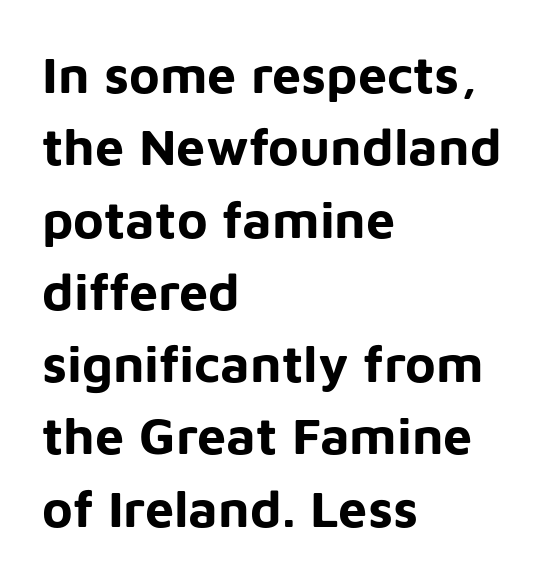
{"serif": "no", "italic": "no", "bold": "yes", "weight": "bold", "width": "normal", "stroke_contrast": "low", "x_height": "medium", "monospaced": "no", "underline": "no", "align": "left", "line_spacing": "normal", "line_spacing_ratio": 1.39, "letter_spacing": "normal", "letter_spacing_em": 0.0, "glyph_px": 52}
